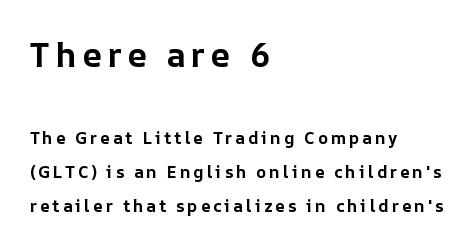
Has an underline been added? It has not. Which chunk is bigger? The first one — the top block dwarfs the bottom. Think of a printed novel: that variable character pitch is what you see here. A classic flush-left, rag-right setting is used for this passage.
